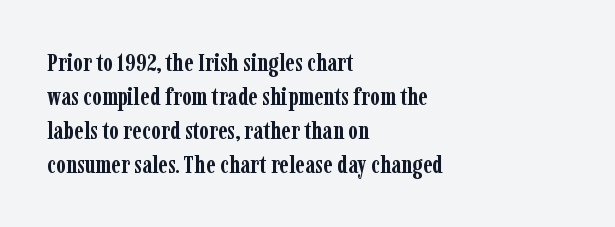
Just letters on the line, the space beneath them empty. No italicization has been applied; the sample stays upright. The rows are spaced the way most documents space them. The glyphs have the mass of a bold cut. Look at the tracking — it's just the regular setting, nothing added. Each line starts at the same left margin while the right side varies.
